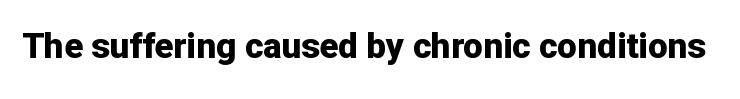
Q: Is the text bold? A: Yes.
Q: Is the text italic (slanted)? A: No, it is upright.
Q: Is the typeface a serif or a sans-serif typeface? A: Sans-serif.
Q: Is the text underlined? A: No.
Q: Is the spacing between letters normal or unusually wide? A: Normal.
Q: Width (condensed, normal, or wide)? A: Normal.
Q: Stroke contrast? A: Low.
Q: x-height? A: Medium.
Q: Monospaced? A: No.
